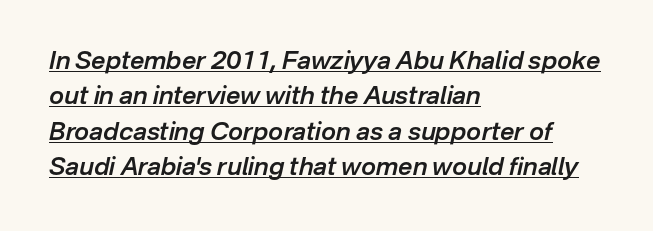
Q: Is the text bold? A: Semi-bold.
Q: Is the text italic (slanted)? A: Yes, it leans right by about 12 degrees.
Q: Is the text underlined? A: Yes.
Q: How is the paragraph aligned? A: Left-aligned.
Q: Is the spacing between letters normal or unusually wide? A: Normal.
Q: Is the spacing between lines tight, normal or loose? A: Normal.
